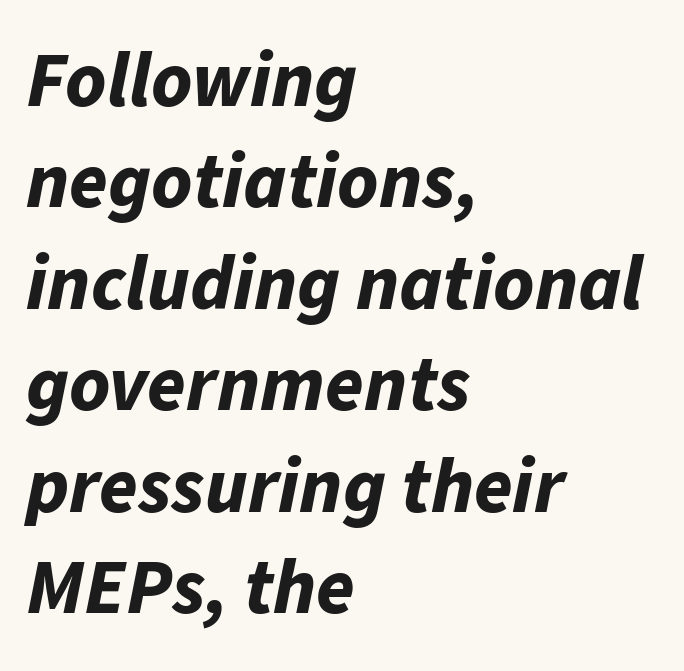
Rule under the text: the space is simply empty. The lines are quadded left. Compared with an ordinary text face, these strokes are far heavier — a full bold. Style check: oblique. The rendering uses natural spacing where letterforms have individual widths.
